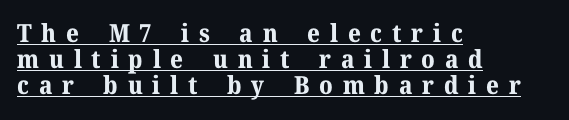
Here the glyphs are tracked loosely, breaking word shapes into spaced letters. Line beginnings align vertically; line endings do not. Italic: no, the glyphs are upright roman. Quick note: interline space is minimal. Pretty heavy lettering here — definitely bold.
